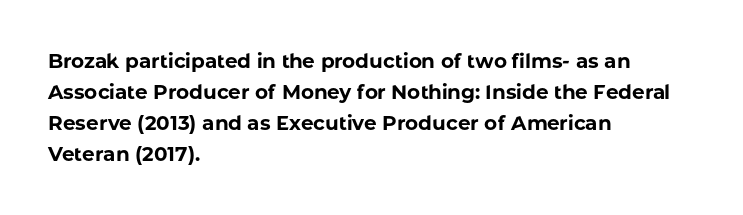
{"italic": "no", "bold": "yes", "underline": "no", "align": "left", "line_spacing": "normal", "line_spacing_ratio": 1.55, "letter_spacing": "normal", "letter_spacing_em": 0.0, "glyph_px": 20}
